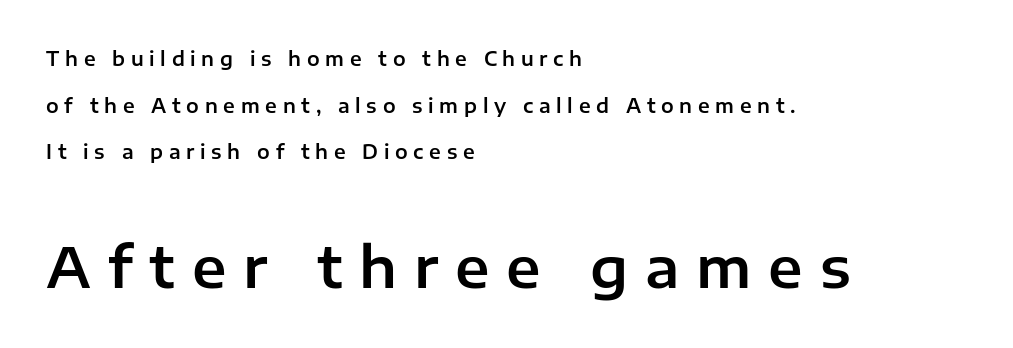
Does the lettering tilt? It doesn't — this is upright. Regarding leading, the lines here are spaced well apart. Unmarked baselines from the first word to the last. The ragged edge is on the right, which tells us the setting is flush left.
